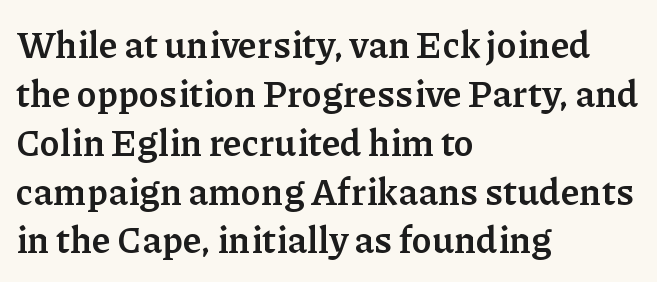
{"serif": "yes", "italic": "no", "bold": "yes", "weight": "semibold", "width": "normal", "stroke_contrast": "low", "x_height": "medium", "monospaced": "no", "underline": "no", "align": "left", "line_spacing": "normal", "line_spacing_ratio": 1.32, "letter_spacing": "normal", "letter_spacing_em": 0.0, "glyph_px": 37}
